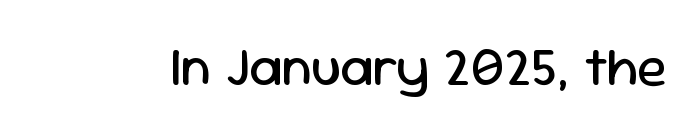
{"serif": "no", "italic": "no", "bold": "no", "weight": "regular", "width": "normal", "stroke_contrast": "low", "x_height": "medium", "monospaced": "no", "underline": "no", "letter_spacing": "normal", "letter_spacing_em": 0.0, "glyph_px": 55}
